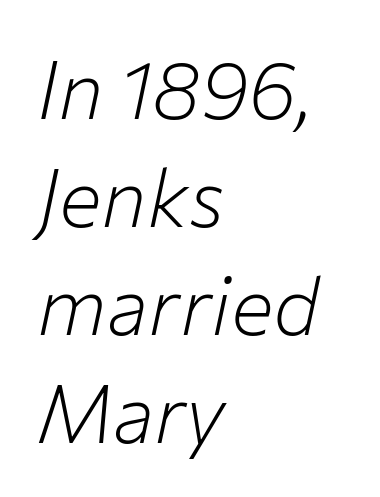
The image shows 80 px light type, italic (leaning right); set left-aligned, normal line spacing (1.35x), normal letter spacing, not underlined; low stroke contrast and a medium x-height.
